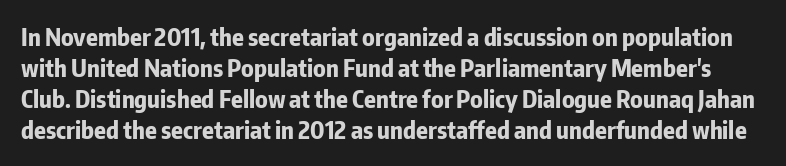
{"italic": "no", "bold": "yes", "underline": "no", "line_spacing": "normal", "line_spacing_ratio": 1.29, "letter_spacing": "normal", "letter_spacing_em": 0.0, "glyph_px": 24}
